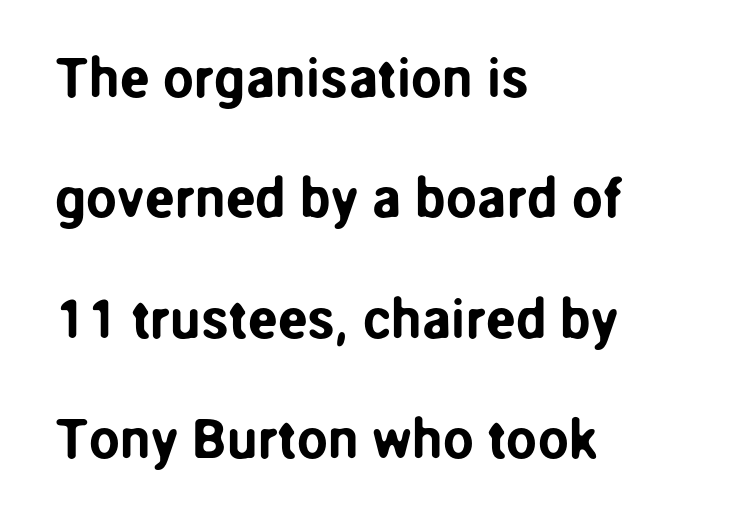
The image shows 55 px sans-serif type, upright; set left-aligned, loose line spacing (2.19x), normal letter spacing, not underlined; low stroke contrast and a medium x-height.
